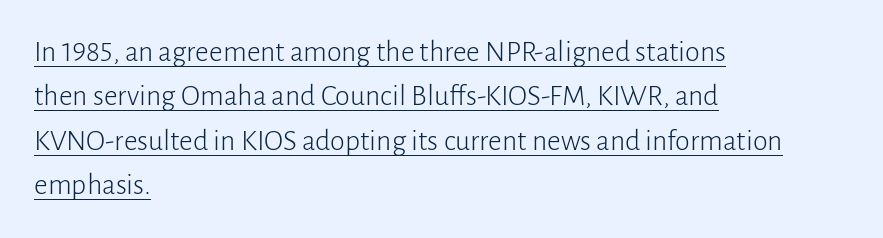
The image shows 30 px light sans-serif type, upright; set left-aligned, normal line spacing (1.48x), normal letter spacing, underlined; low stroke contrast and a medium x-height.
